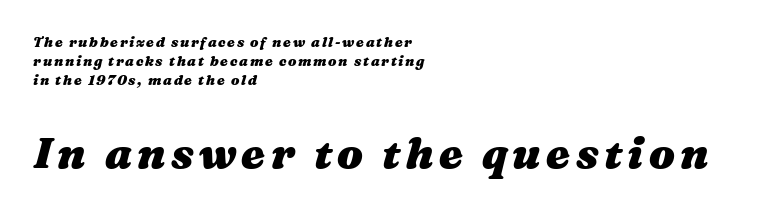
{"italic": "yes", "lean": "right", "slant_degrees": 16, "bold": "yes", "weight": "heavy", "width": "wide", "stroke_contrast": "medium", "x_height": "medium", "monospaced": "no", "underline": "no", "align": "left", "line_spacing": "normal", "line_spacing_ratio": 1.36, "larger_block": "second", "size_ratio": 3.07, "glyph_px": 43}
